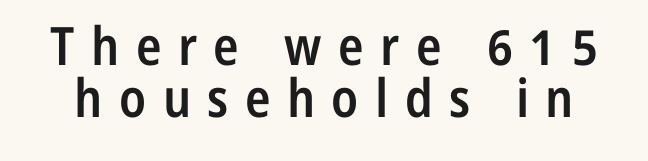
{"serif": "no", "italic": "no", "bold": "semi", "weight": "semibold", "width": "condensed", "stroke_contrast": "low", "x_height": "medium", "monospaced": "no", "underline": "no", "line_spacing": "tight", "line_spacing_ratio": 0.98, "letter_spacing": "wide", "letter_spacing_em": 0.31, "glyph_px": 53}
